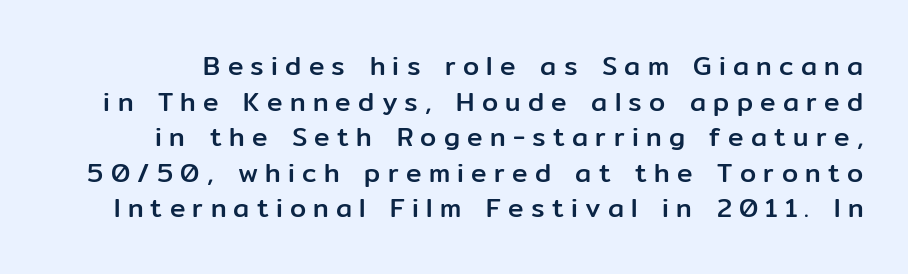
Q: Is the text italic (slanted)? A: No, it is upright.
Q: Is the text underlined? A: No.
Q: Is the spacing between letters normal or unusually wide? A: Unusually wide.
Q: Is the spacing between lines tight, normal or loose? A: Normal.
